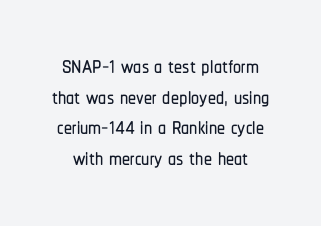
If you measured baseline to baseline, you'd find a short distance. Quick note: not italic, upright. Inter-character spacing is left at the font's built-in metrics. The characters display no serif detailing; their extremities are plain.
